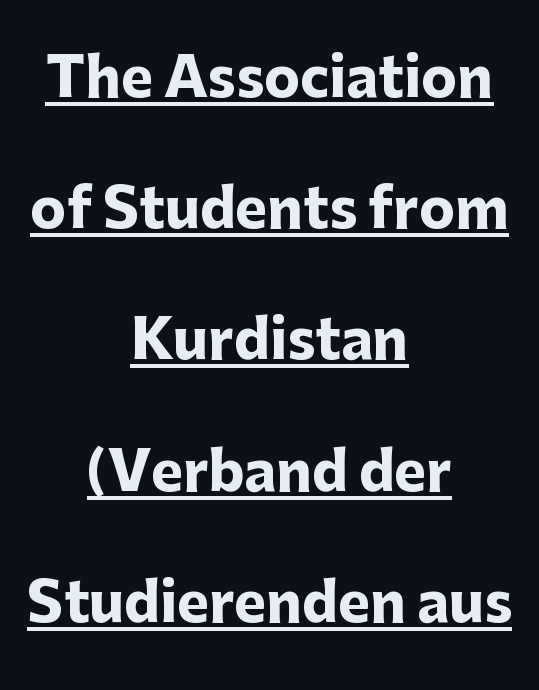
The image shows 54 px heavy sans-serif type, upright; set centered, loose line spacing (2.43x), normal letter spacing, underlined; low stroke contrast and a medium x-height.
